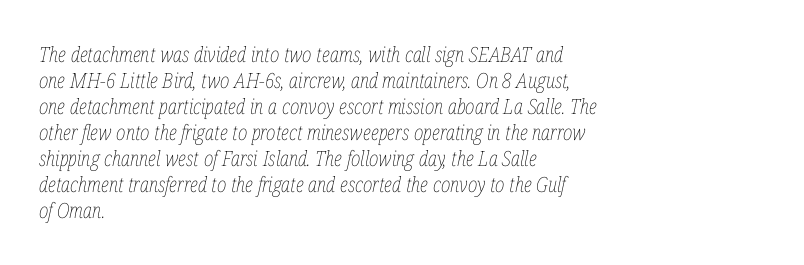
{"italic": "yes", "lean": "right", "slant_degrees": 12, "bold": "no", "underline": "no", "align": "left", "line_spacing_ratio": 1.24, "letter_spacing": "normal", "letter_spacing_em": 0.0, "glyph_px": 21}
